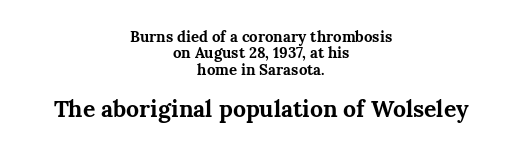
{"italic": "no", "bold": "yes", "underline": "no", "align": "center", "line_spacing": "tight", "line_spacing_ratio": 1.09, "letter_spacing": "normal", "letter_spacing_em": 0.0, "larger_block": "second", "size_ratio": 1.53, "glyph_px": 23}
